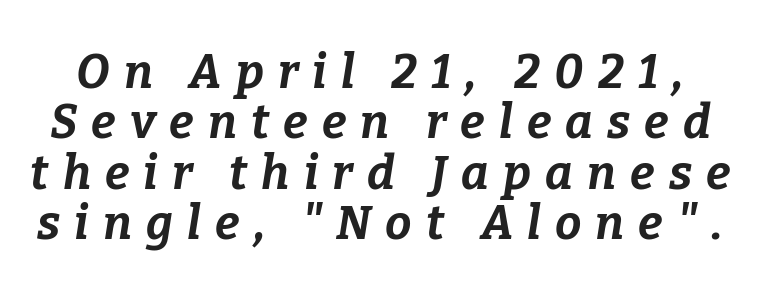
Q: Is the text bold? A: Yes.
Q: Is the text italic (slanted)? A: Yes, it leans right by about 9 degrees.
Q: Is the text underlined? A: No.
Q: Is the spacing between letters normal or unusually wide? A: Unusually wide.
Q: Is the spacing between lines tight, normal or loose? A: Tight.
Q: Width (condensed, normal, or wide)? A: Normal.
Q: Stroke contrast? A: Low.
Q: x-height? A: Medium.
Q: Monospaced? A: No.
